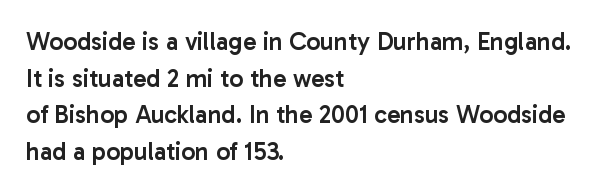
The image shows 25 px text type, upright; set left-aligned, normal line spacing (1.47x), normal letter spacing, not underlined.
